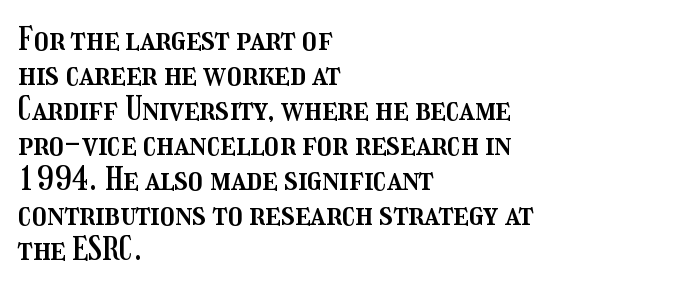
Q: Is the text italic (slanted)? A: No, it is upright.
Q: Is the text underlined? A: No.
Q: How is the paragraph aligned? A: Left-aligned.
Q: Is the spacing between letters normal or unusually wide? A: Normal.
Q: Is the spacing between lines tight, normal or loose? A: Tight.
Q: Width (condensed, normal, or wide)? A: Condensed.
Q: Stroke contrast? A: Medium.
Q: x-height? A: Medium.
Q: Monospaced? A: No.
